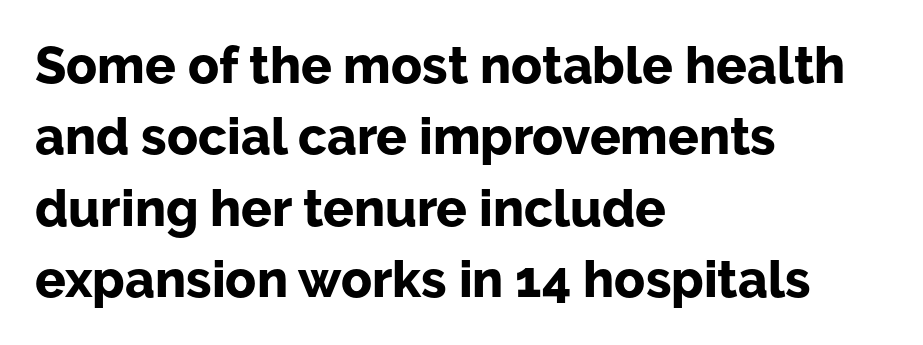
Q: Is the text bold? A: Yes.
Q: Is the text italic (slanted)? A: No, it is upright.
Q: Is the typeface a serif or a sans-serif typeface? A: Sans-serif.
Q: Is the text underlined? A: No.
Q: How is the paragraph aligned? A: Left-aligned.
Q: Is the spacing between letters normal or unusually wide? A: Normal.
Q: Is the spacing between lines tight, normal or loose? A: Normal.
Q: Width (condensed, normal, or wide)? A: Normal.
Q: Stroke contrast? A: Low.
Q: x-height? A: Medium.
Q: Monospaced? A: No.
